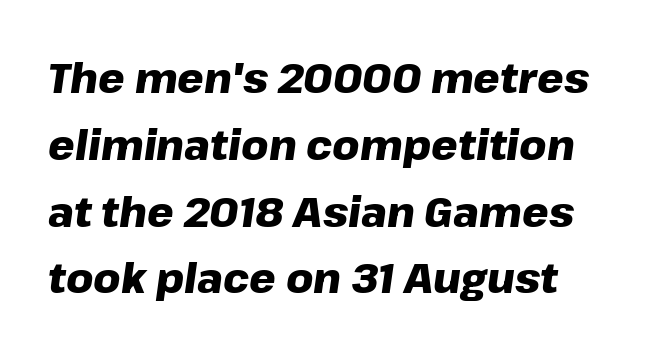
{"italic": "yes", "lean": "right", "slant_degrees": 8, "bold": "yes", "weight": "heavy", "width": "normal", "stroke_contrast": "low", "x_height": "medium", "monospaced": "no", "underline": "no", "align": "left", "line_spacing": "normal", "line_spacing_ratio": 1.59, "letter_spacing": "normal", "letter_spacing_em": 0.0, "glyph_px": 42}
